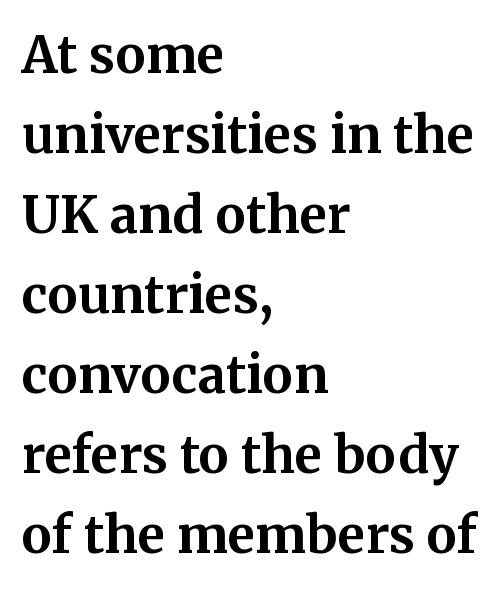
{"serif": "yes", "italic": "no", "bold": "yes", "weight": "bold", "width": "normal", "stroke_contrast": "medium", "x_height": "medium", "monospaced": "no", "underline": "no", "align": "left", "line_spacing": "normal", "line_spacing_ratio": 1.57, "letter_spacing": "normal", "letter_spacing_em": 0.0, "glyph_px": 51}
